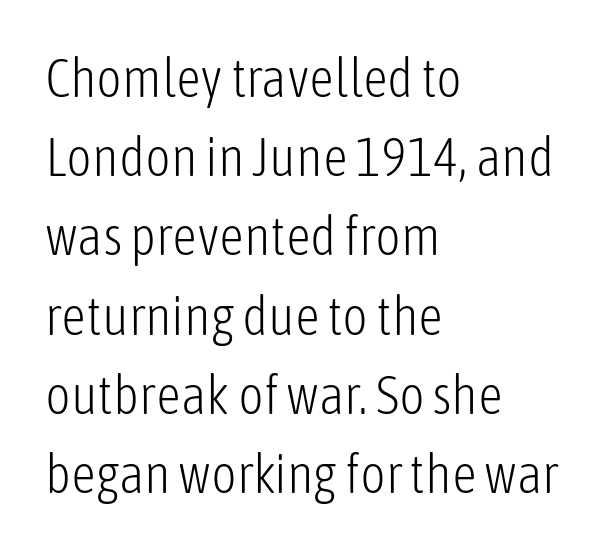
Q: Is the text bold? A: No.
Q: Is the text italic (slanted)? A: No, it is upright.
Q: Is the typeface a serif or a sans-serif typeface? A: Sans-serif.
Q: Is the text underlined? A: No.
Q: How is the paragraph aligned? A: Left-aligned.
Q: Is the spacing between letters normal or unusually wide? A: Normal.
Q: Is the spacing between lines tight, normal or loose? A: Normal.
Q: Width (condensed, normal, or wide)? A: Condensed.
Q: Stroke contrast? A: Low.
Q: x-height? A: Medium.
Q: Monospaced? A: No.
